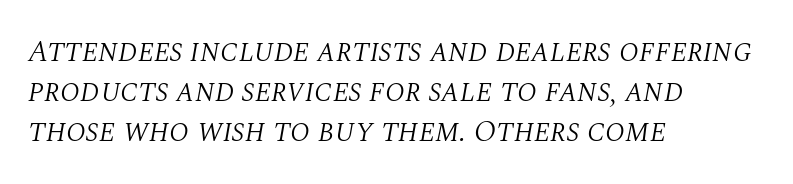
Q: Is the text bold? A: No.
Q: Is the text italic (slanted)? A: Yes, it leans right by about 10 degrees.
Q: Is the typeface a serif or a sans-serif typeface? A: Serif.
Q: Is the text underlined? A: No.
Q: How is the paragraph aligned? A: Left-aligned.
Q: Is the spacing between letters normal or unusually wide? A: Normal.
Q: Is the spacing between lines tight, normal or loose? A: Normal.
Q: Width (condensed, normal, or wide)? A: Normal.
Q: Stroke contrast? A: Medium.
Q: x-height? A: Large.
Q: Monospaced? A: No.
